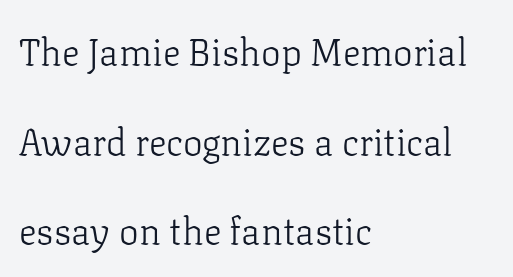
The image shows 37 px light serif type, upright; set left-aligned, loose line spacing (2.42x), normal letter spacing, not underlined; low stroke contrast and a medium x-height.
